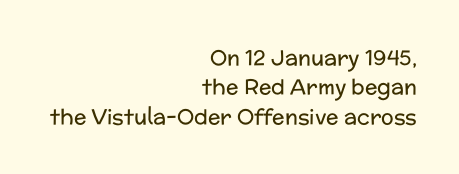
The image shows 21 px text type, upright; set right-aligned, normal line spacing (1.4x), normal letter spacing, not underlined.
